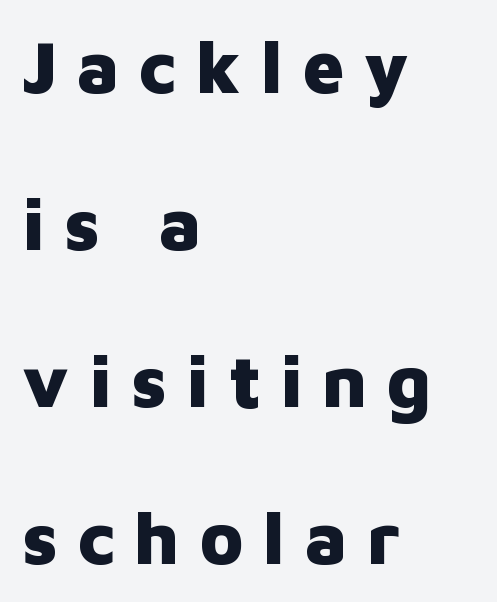
The image shows 73 px heavy sans-serif type, upright; set left-aligned, loose line spacing (2.15x), unusually wide letter spacing (+0.27 em), not underlined; low stroke contrast and a medium x-height.
